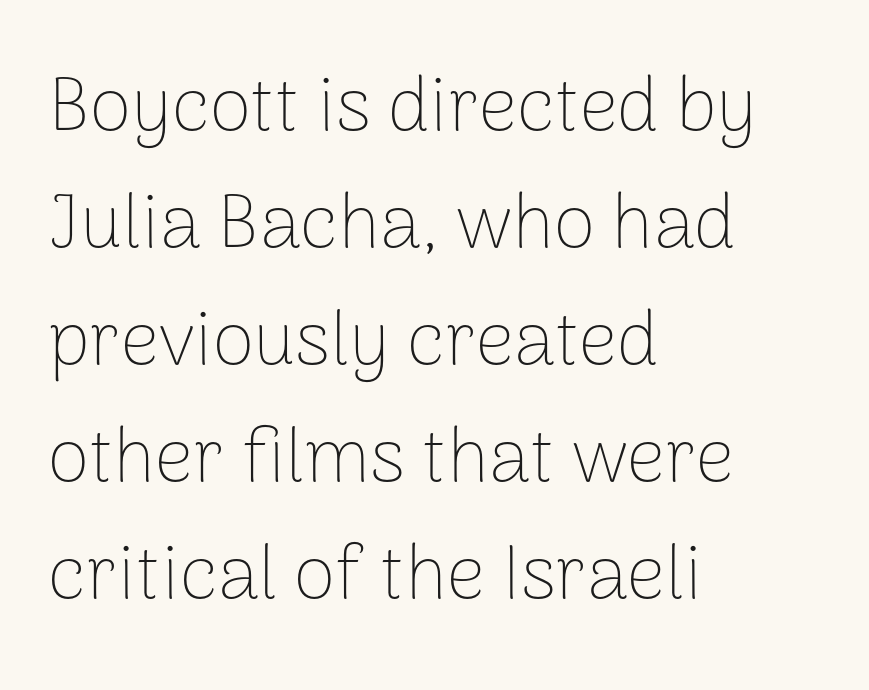
Q: Is the text bold? A: No.
Q: Is the text italic (slanted)? A: No, it is upright.
Q: Is the typeface a serif or a sans-serif typeface? A: Sans-serif.
Q: Is the text underlined? A: No.
Q: How is the paragraph aligned? A: Left-aligned.
Q: Is the spacing between letters normal or unusually wide? A: Normal.
Q: Is the spacing between lines tight, normal or loose? A: Normal.
Q: Width (condensed, normal, or wide)? A: Normal.
Q: Stroke contrast? A: Low.
Q: x-height? A: Medium.
Q: Monospaced? A: No.
